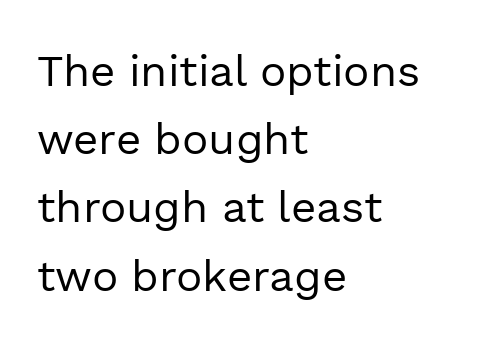
Q: Is the text bold? A: No.
Q: Is the text italic (slanted)? A: No, it is upright.
Q: Is the typeface a serif or a sans-serif typeface? A: Sans-serif.
Q: Is the text underlined? A: No.
Q: How is the paragraph aligned? A: Left-aligned.
Q: Is the spacing between letters normal or unusually wide? A: Normal.
Q: Is the spacing between lines tight, normal or loose? A: Normal.
Q: Width (condensed, normal, or wide)? A: Normal.
Q: x-height? A: Medium.
Q: Monospaced? A: No.
